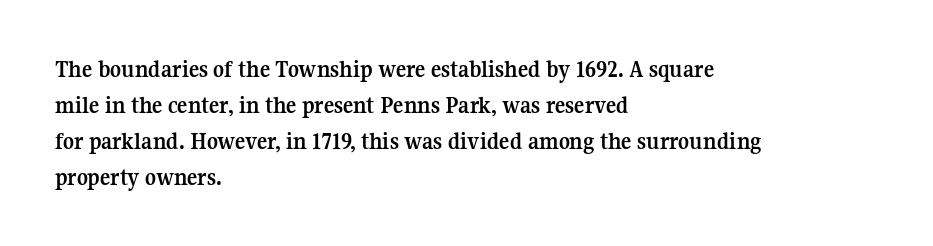
Q: Is the text bold? A: Yes.
Q: Is the text italic (slanted)? A: No, it is upright.
Q: Is the text underlined? A: No.
Q: How is the paragraph aligned? A: Left-aligned.
Q: Is the spacing between letters normal or unusually wide? A: Normal.
Q: Is the spacing between lines tight, normal or loose? A: Normal.
